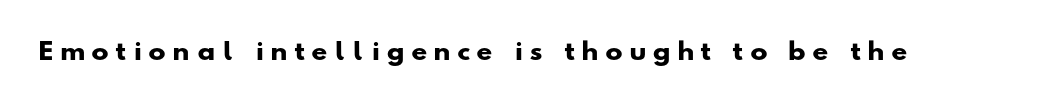
Unmarked baselines from the first word to the last. The font is running at its bold setting. What stands out about the letter spacing? Its width — letters are far apart.
